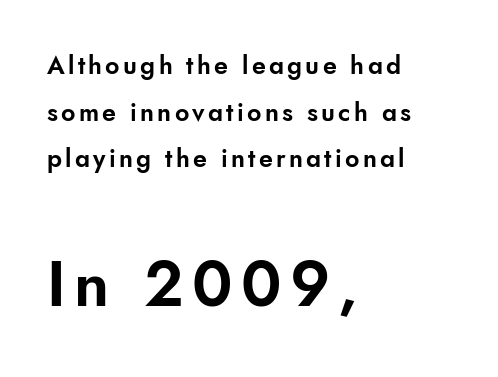
The image shows 63 px sans-serif type, upright; set left-aligned, line spacing 1.87x, not underlined; the second (bottom) block is 2.52x larger; low stroke contrast and a small x-height.
